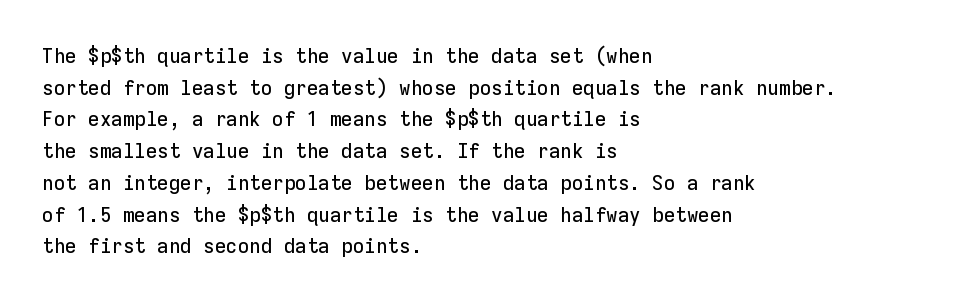
Q: Is the text italic (slanted)? A: No, it is upright.
Q: Is the text underlined? A: No.
Q: How is the paragraph aligned? A: Left-aligned.
Q: Is the spacing between letters normal or unusually wide? A: Normal.
Q: Is the spacing between lines tight, normal or loose? A: Normal.
